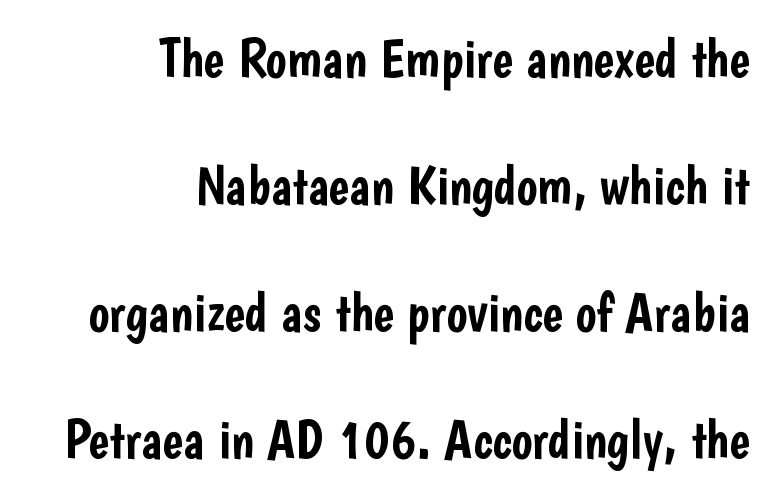
The image shows 55 px condensed sans-serif type, upright; set right-aligned, loose line spacing (2.31x), normal letter spacing, not underlined; low stroke contrast and a medium x-height.
